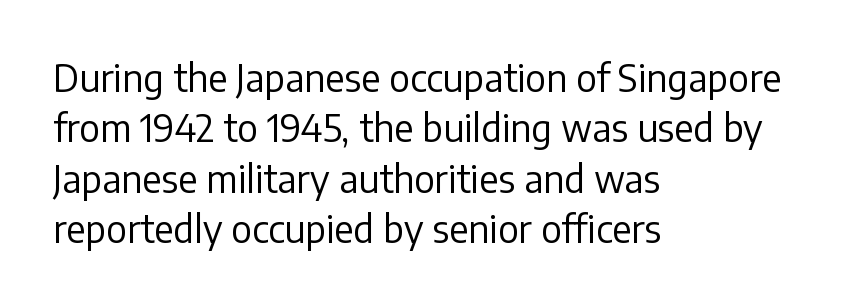
Q: Is the text bold? A: No.
Q: Is the text italic (slanted)? A: No, it is upright.
Q: Is the typeface a serif or a sans-serif typeface? A: Sans-serif.
Q: Is the text underlined? A: No.
Q: How is the paragraph aligned? A: Left-aligned.
Q: Is the spacing between letters normal or unusually wide? A: Normal.
Q: Is the spacing between lines tight, normal or loose? A: Normal.
Q: Width (condensed, normal, or wide)? A: Normal.
Q: Stroke contrast? A: Low.
Q: x-height? A: Medium.
Q: Monospaced? A: No.
